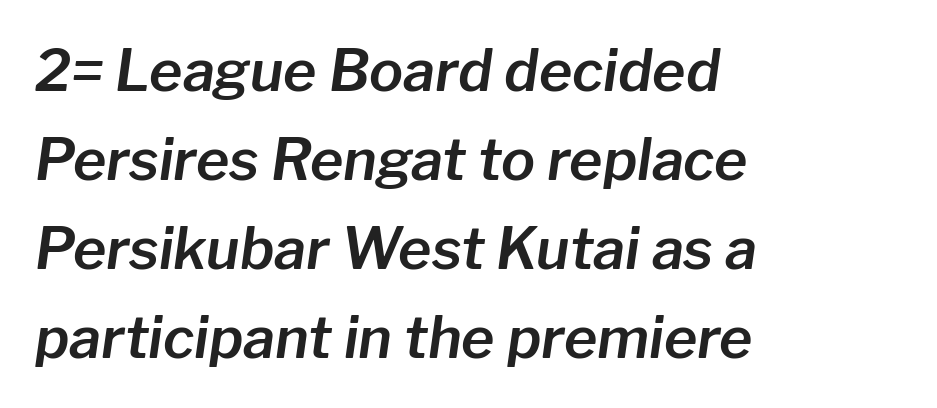
The image shows 57 px text type, italic (leaning right); set left-aligned, normal line spacing (1.56x), normal letter spacing, not underlined; low stroke contrast and a medium x-height.
